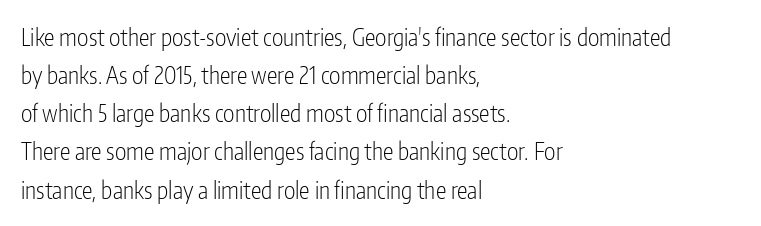
{"italic": "no", "bold": "no", "underline": "no", "align": "left", "line_spacing": "normal", "line_spacing_ratio": 1.59, "letter_spacing": "normal", "letter_spacing_em": 0.0, "glyph_px": 24}
